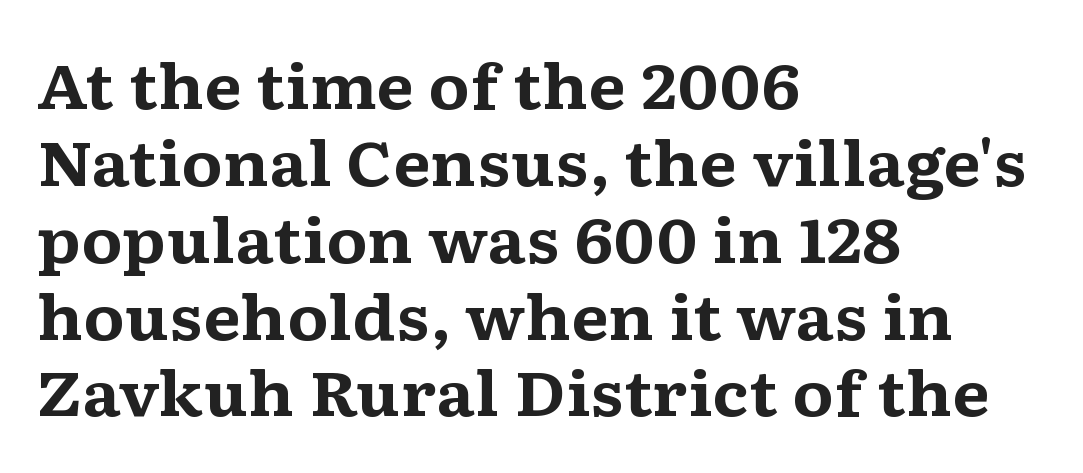
A typesetter would call this proportional, since set widths differ per character. Are there feet on the stems? There are — it's a serif. The vertical gap from one line to the next is medium. The letters sit at their default tracking, neither squeezed nor spread.
